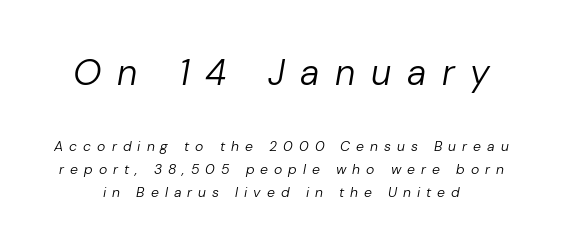
Where is the straight margin? There isn't one; the lines are centered. The lettering tilts uniformly, giving the passage an italic look. Notice how descenders clear the ascenders below comfortably — that's standard leading. Compare the two chunks: the upper has the greater cap height.
